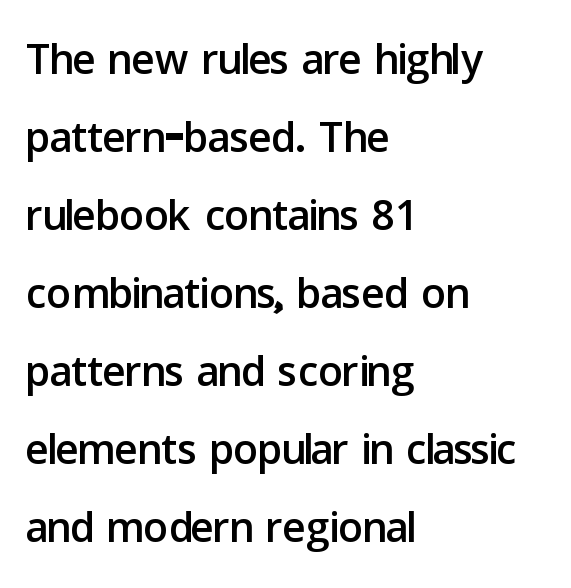
Q: Is the text italic (slanted)? A: No, it is upright.
Q: Is the typeface a serif or a sans-serif typeface? A: Sans-serif.
Q: Is the text underlined? A: No.
Q: How is the paragraph aligned? A: Left-aligned.
Q: Is the spacing between letters normal or unusually wide? A: Normal.
Q: Is the spacing between lines tight, normal or loose? A: Normal.
Q: Width (condensed, normal, or wide)? A: Normal.
Q: Stroke contrast? A: Low.
Q: x-height? A: Medium.
Q: Monospaced? A: No.
